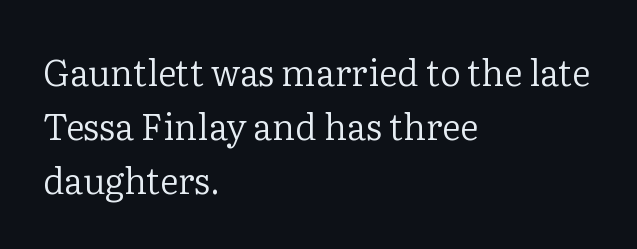
Q: Is the text bold? A: No.
Q: Is the text italic (slanted)? A: No, it is upright.
Q: Is the typeface a serif or a sans-serif typeface? A: Serif.
Q: Is the text underlined? A: No.
Q: How is the paragraph aligned? A: Left-aligned.
Q: Is the spacing between letters normal or unusually wide? A: Normal.
Q: Is the spacing between lines tight, normal or loose? A: Normal.
Q: Width (condensed, normal, or wide)? A: Normal.
Q: Stroke contrast? A: Low.
Q: x-height? A: Medium.
Q: Monospaced? A: No.
